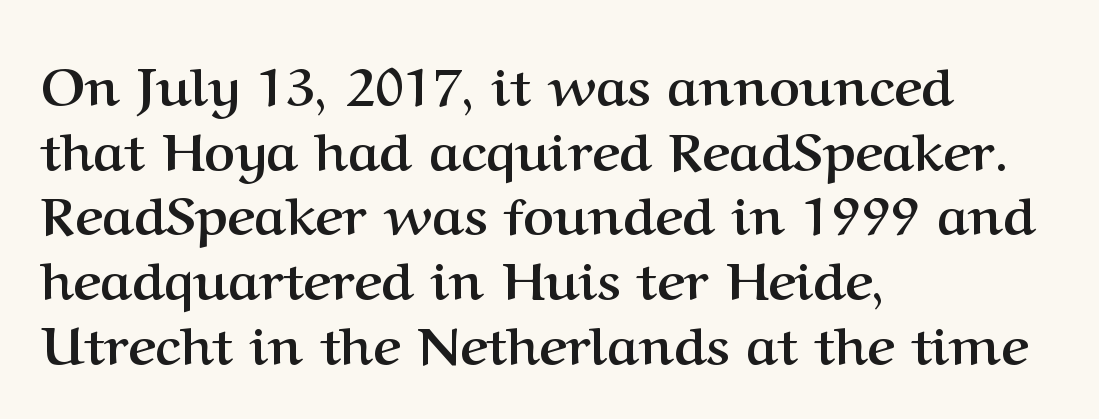
Q: Is the text bold? A: Yes.
Q: Is the text italic (slanted)? A: No, it is upright.
Q: Is the typeface a serif or a sans-serif typeface? A: Serif.
Q: Is the text underlined? A: No.
Q: How is the paragraph aligned? A: Left-aligned.
Q: Is the spacing between letters normal or unusually wide? A: Normal.
Q: Width (condensed, normal, or wide)? A: Normal.
Q: Stroke contrast? A: Medium.
Q: x-height? A: Medium.
Q: Monospaced? A: No.
